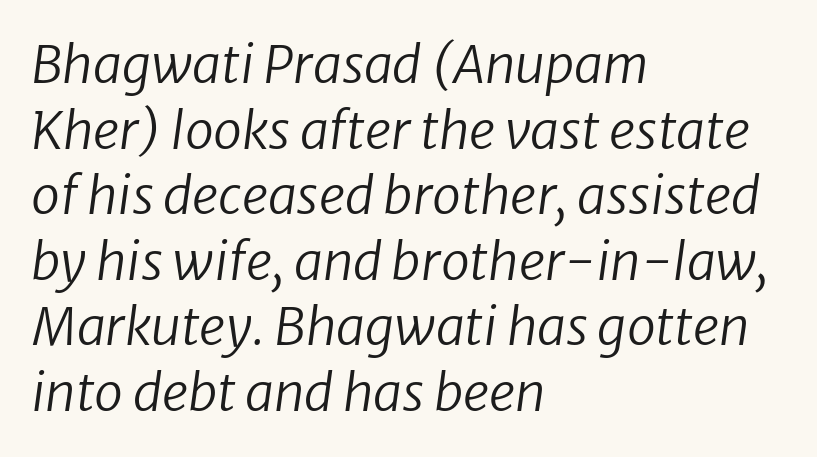
The image shows 52 px regular-weight type, italic (leaning right); set left-aligned, normal line spacing (1.26x), normal letter spacing, not underlined; low stroke contrast and a medium x-height.
